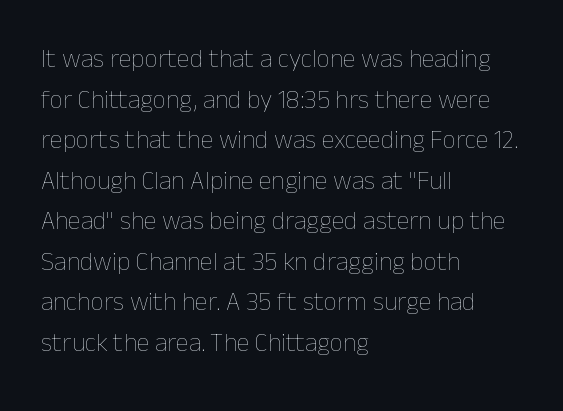
Q: Is the text bold? A: No.
Q: Is the text italic (slanted)? A: No, it is upright.
Q: Is the text underlined? A: No.
Q: How is the paragraph aligned? A: Left-aligned.
Q: Is the spacing between letters normal or unusually wide? A: Normal.
Q: Is the spacing between lines tight, normal or loose? A: Normal.
